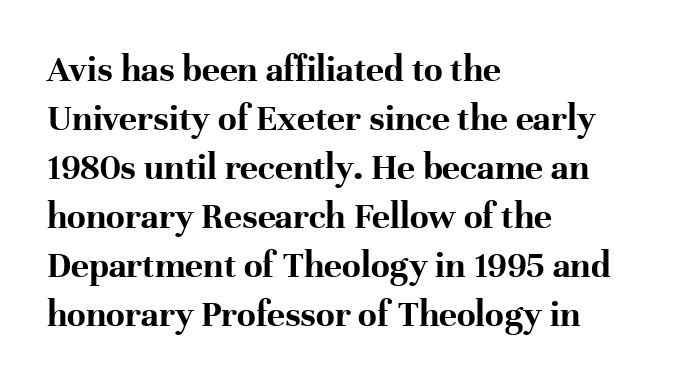
Note the varied advance widths — an 'i' is clearly narrower than an 'm'. Notice how descenders clear the ascenders below comfortably — that's standard leading. Chunky letters — that's bold for sure. Is there any slant? The stems are plumb. Serif or sans? Serif — the stroke terminals have little feet. Spacing between characters is what you'd get straight out of the box.
